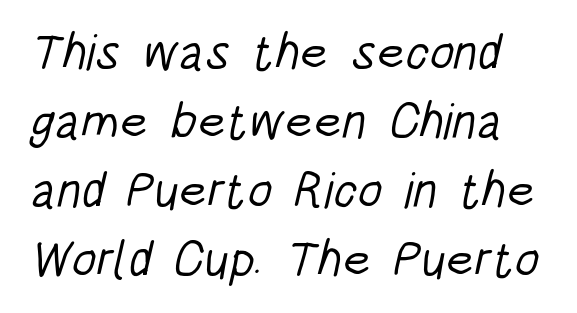
Regarding serifs, this sample does without them. A typesetter would call this leading conventional body-copy spacing. Stem width sits at or under what a default text font uses. Character widths vary here, with narrow letters taking less room than wide ones. There is no visible air inserted between adjacent glyphs.
